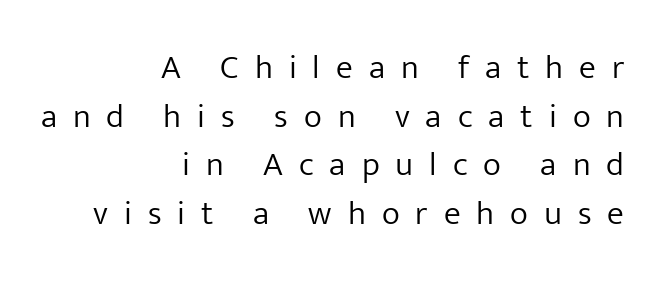
{"serif": "no", "italic": "no", "bold": "no", "weight": "light", "width": "normal", "stroke_contrast": "low", "x_height": "medium", "monospaced": "no", "underline": "no", "align": "right", "line_spacing": "normal", "line_spacing_ratio": 1.43, "letter_spacing": "wide", "letter_spacing_em": 0.47, "glyph_px": 34}
